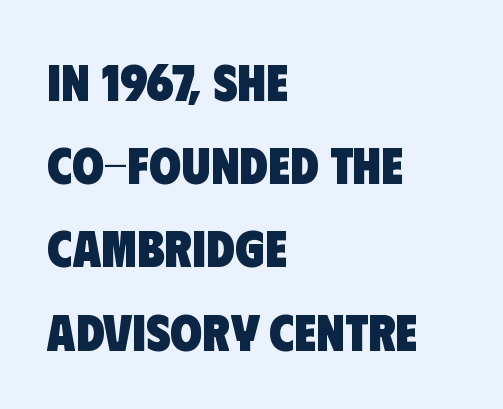
Has an underline been added? It has not. Proportional: the letters do not fall into vertical columns. Reading down the column, the eye jumps a familiar distance to each next line. Look at the tracking — it's just the regular setting, nothing added. Does the copy run flush right? No — it runs flush left.
